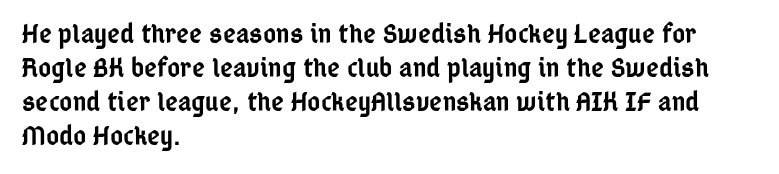
The image shows 28 px semibold, condensed sans-serif type, upright; set left-aligned, line spacing 1.21x, normal letter spacing, not underlined; low stroke contrast and a medium x-height.
